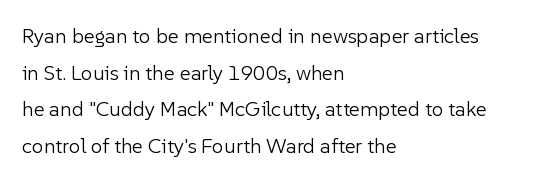
Upright lettering throughout. Unbolded letterforms with no extra heft. Layout note: lines flush left. Compared with typical body copy, the letter spacing here is the same.
